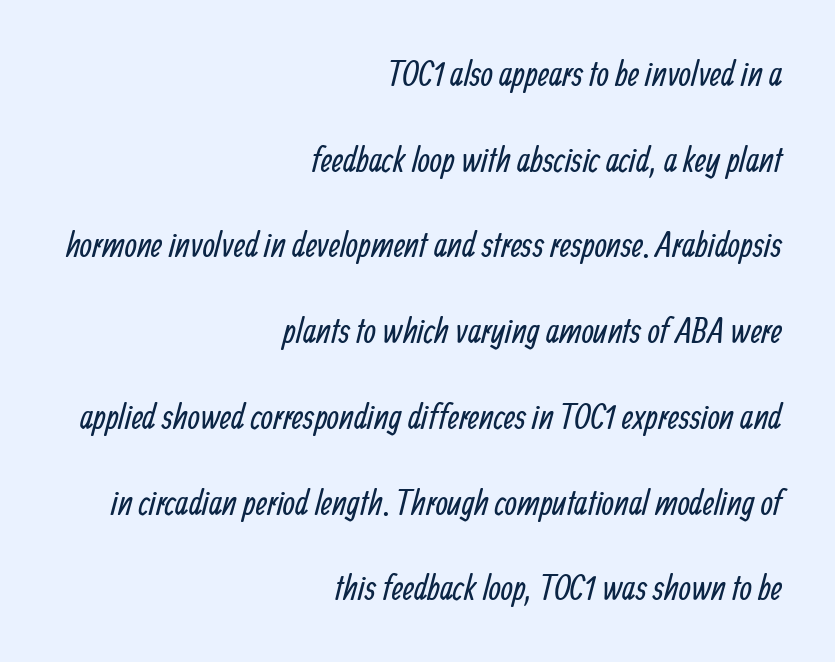
The characters display no serif detailing; their extremities are plain. Just letters on the line, the space beneath them empty. Nothing unusual about the tracking: characters are spaced as the font intends. Spacing verdict: proportional, widths tailored to each character. Students, observe: this is what heavily led, spacious text looks like. Caption: face not bold, strokes unweighted.
